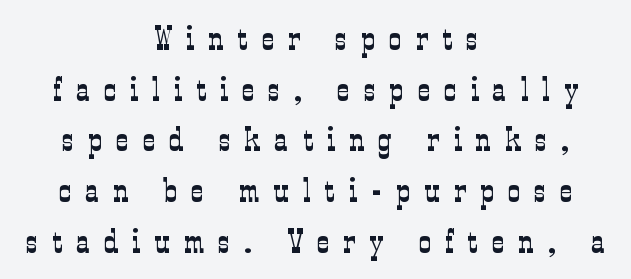
Q: Is the text bold? A: No.
Q: Is the text italic (slanted)? A: No, it is upright.
Q: Is the typeface a serif or a sans-serif typeface? A: Serif.
Q: Is the text underlined? A: No.
Q: How is the paragraph aligned? A: Centered.
Q: Is the spacing between letters normal or unusually wide? A: Unusually wide.
Q: Is the spacing between lines tight, normal or loose? A: Normal.
Q: Width (condensed, normal, or wide)? A: Condensed.
Q: Stroke contrast? A: Low.
Q: x-height? A: Medium.
Q: Monospaced? A: No.
